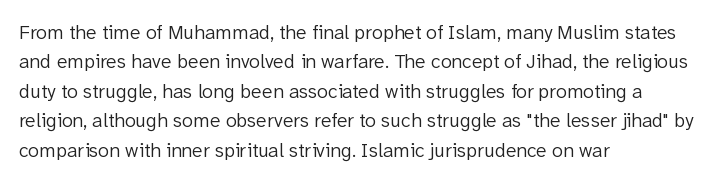
Look at the tracking — it's just the regular setting, nothing added. This sample keeps an unexceptional amount of space between lines. A typesetter would mark this as roman, not italic. Each row of text sits above clean, open space. Ink coverage per letter is moderate at most. This rendering uses left alignment, leaving the right contour irregular.
